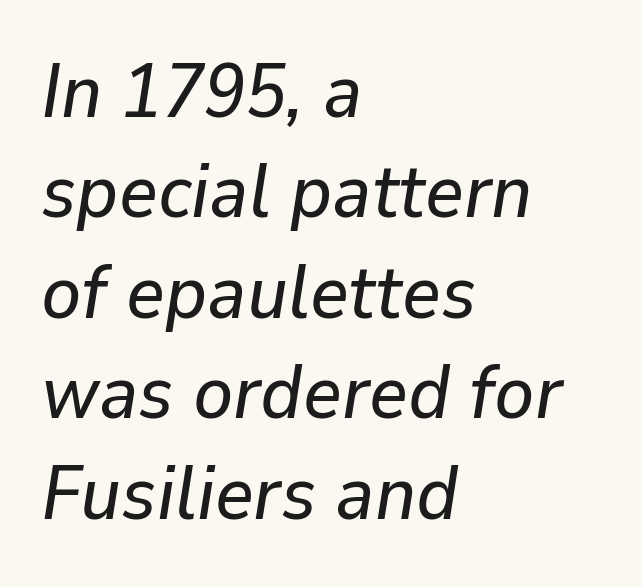
{"italic": "yes", "lean": "right", "slant_degrees": 9, "width": "normal", "stroke_contrast": "low", "x_height": "medium", "monospaced": "no", "underline": "no", "align": "left", "line_spacing": "normal", "line_spacing_ratio": 1.34, "letter_spacing": "normal", "letter_spacing_em": 0.0, "glyph_px": 75}
